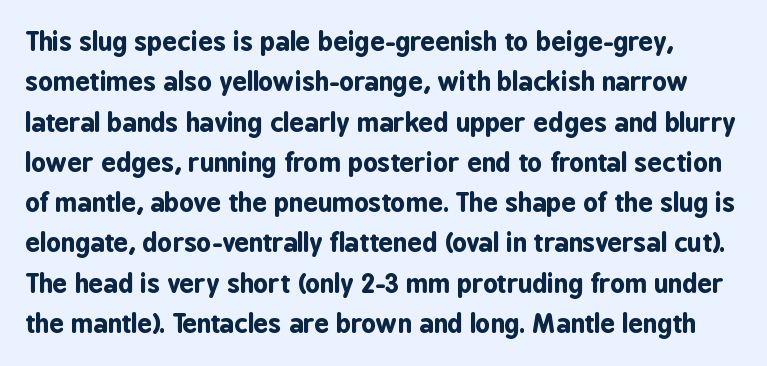
{"italic": "no", "bold": "yes", "underline": "no", "line_spacing": "normal", "line_spacing_ratio": 1.55, "letter_spacing": "normal", "letter_spacing_em": 0.0, "glyph_px": 26}
